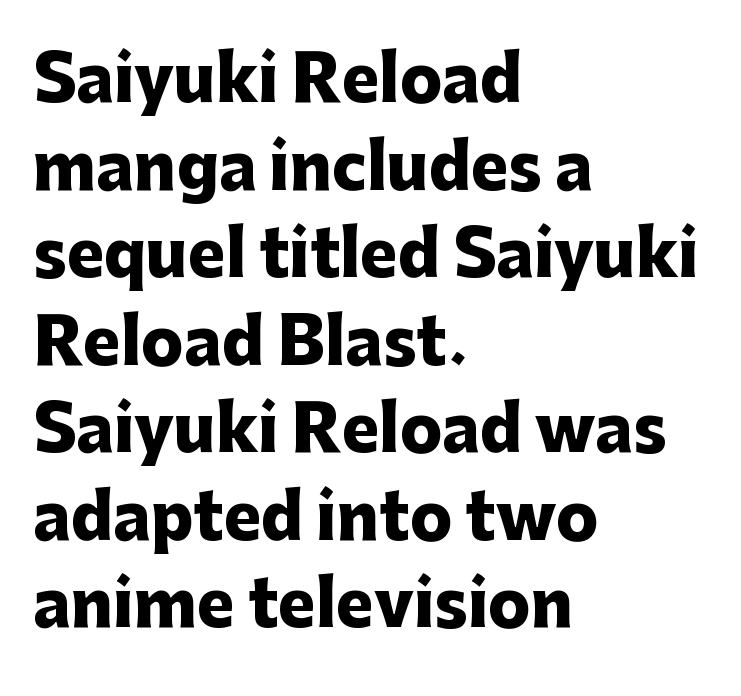
Q: Is the text bold? A: Yes.
Q: Is the text italic (slanted)? A: No, it is upright.
Q: Is the typeface a serif or a sans-serif typeface? A: Sans-serif.
Q: Is the text underlined? A: No.
Q: How is the paragraph aligned? A: Left-aligned.
Q: Is the spacing between letters normal or unusually wide? A: Normal.
Q: Is the spacing between lines tight, normal or loose? A: Normal.
Q: Width (condensed, normal, or wide)? A: Normal.
Q: Stroke contrast? A: Low.
Q: x-height? A: Medium.
Q: Monospaced? A: No.
